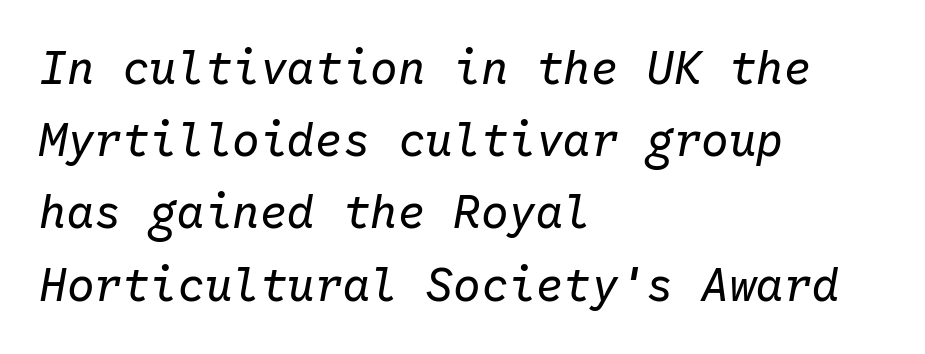
The image shows 46 px regular-weight type, italic (leaning right), monospaced; set left-aligned, normal line spacing (1.57x), normal letter spacing, not underlined; low stroke contrast and a medium x-height.
